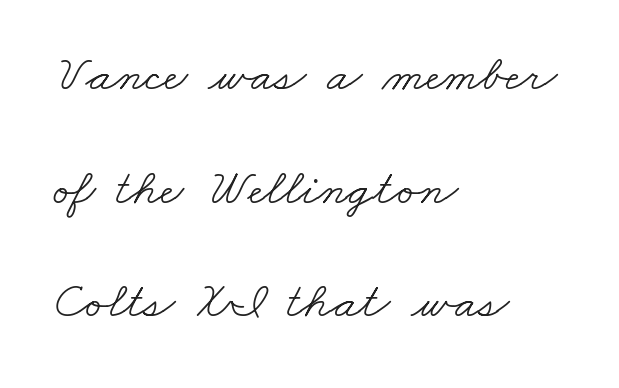
Q: Is the text bold? A: No.
Q: Is the typeface a serif or a sans-serif typeface? A: Serif.
Q: Is the text underlined? A: No.
Q: How is the paragraph aligned? A: Left-aligned.
Q: Is the spacing between letters normal or unusually wide? A: Normal.
Q: Is the spacing between lines tight, normal or loose? A: Loose.
Q: Width (condensed, normal, or wide)? A: Wide.
Q: Stroke contrast? A: Low.
Q: x-height? A: Small.
Q: Monospaced? A: No.
